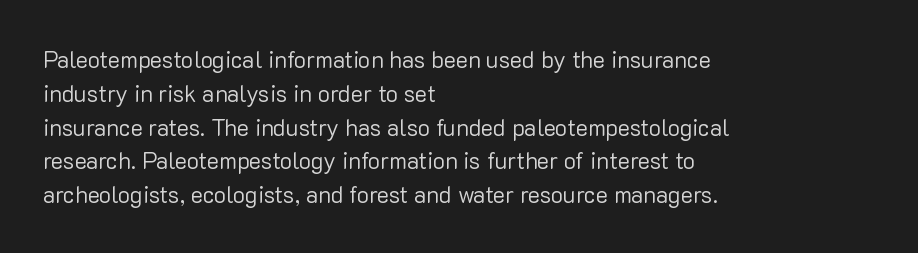
{"italic": "no", "bold": "no", "underline": "no", "align": "left", "line_spacing": "normal", "line_spacing_ratio": 1.47, "letter_spacing": "normal", "letter_spacing_em": 0.0, "glyph_px": 23}
